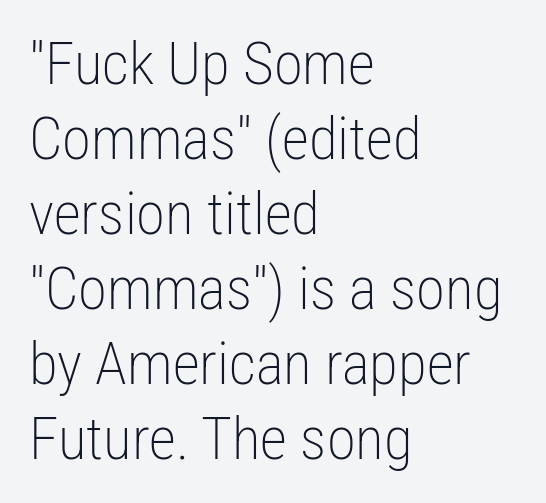
Q: Is the text bold? A: No.
Q: Is the text italic (slanted)? A: No, it is upright.
Q: Is the typeface a serif or a sans-serif typeface? A: Sans-serif.
Q: Is the text underlined? A: No.
Q: How is the paragraph aligned? A: Left-aligned.
Q: Is the spacing between letters normal or unusually wide? A: Normal.
Q: Is the spacing between lines tight, normal or loose? A: Normal.
Q: Width (condensed, normal, or wide)? A: Condensed.
Q: Stroke contrast? A: Low.
Q: x-height? A: Medium.
Q: Monospaced? A: No.
